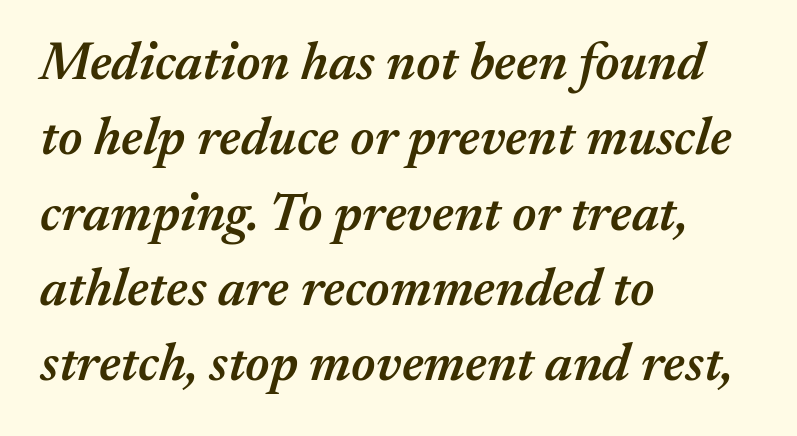
Q: Is the text bold? A: Semi-bold.
Q: Is the text italic (slanted)? A: Yes, it leans right by about 17 degrees.
Q: Is the text underlined? A: No.
Q: How is the paragraph aligned? A: Left-aligned.
Q: Is the spacing between letters normal or unusually wide? A: Normal.
Q: Is the spacing between lines tight, normal or loose? A: Normal.
Q: Width (condensed, normal, or wide)? A: Normal.
Q: Stroke contrast? A: Medium.
Q: x-height? A: Medium.
Q: Monospaced? A: No.
